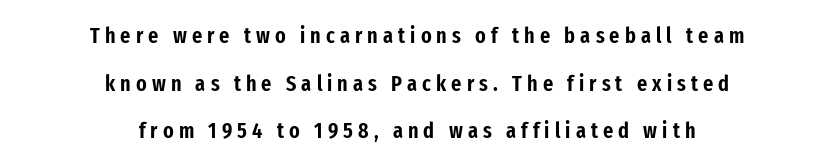
{"italic": "no", "underline": "no", "align": "center", "line_spacing": "loose", "line_spacing_ratio": 2.16, "letter_spacing": "wide", "letter_spacing_em": 0.23, "glyph_px": 22}
